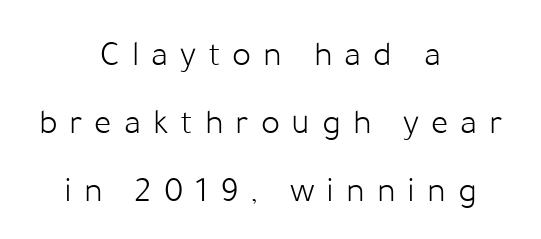
Stroke mass is kept to a normal reading level or below. Between one letter and the next there's a generous, obvious gap. Visually the block forms a symmetrical silhouette, jagged on both flanks. In terms of posture, this sample is upright. The designer went with a sans here, leaving each stem footless.
